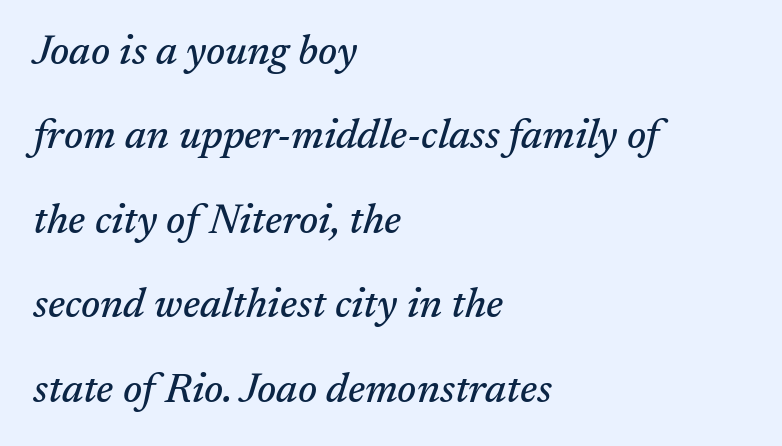
Q: Is the text italic (slanted)? A: Yes, it leans right by about 17 degrees.
Q: Is the typeface a serif or a sans-serif typeface? A: Serif.
Q: Is the text underlined? A: No.
Q: How is the paragraph aligned? A: Left-aligned.
Q: Is the spacing between letters normal or unusually wide? A: Normal.
Q: Is the spacing between lines tight, normal or loose? A: Loose.
Q: Width (condensed, normal, or wide)? A: Normal.
Q: Stroke contrast? A: Medium.
Q: x-height? A: Medium.
Q: Monospaced? A: No.
